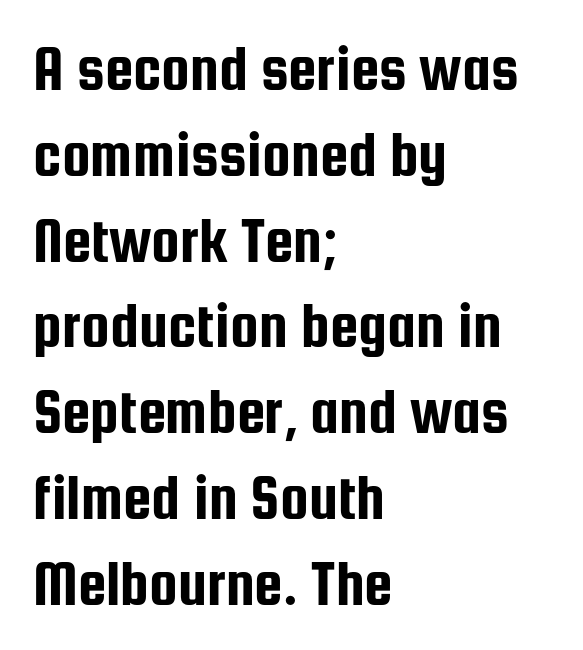
{"serif": "no", "italic": "no", "width": "condensed", "stroke_contrast": "low", "x_height": "medium", "monospaced": "no", "underline": "no", "align": "left", "line_spacing": "normal", "line_spacing_ratio": 1.34, "letter_spacing": "normal", "letter_spacing_em": 0.0, "glyph_px": 64}
